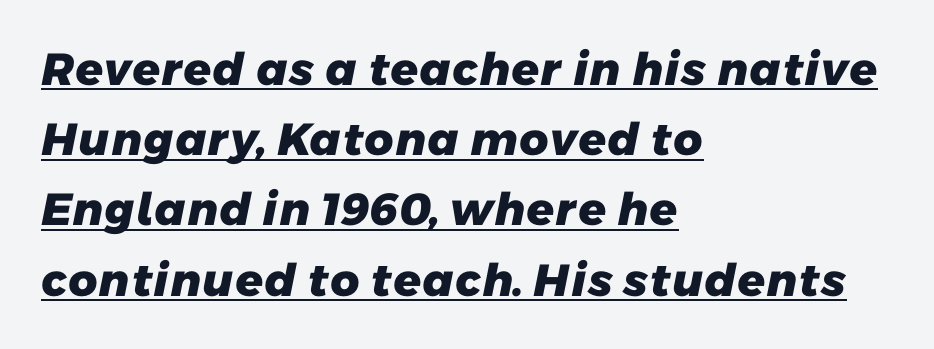
Every word sits above its own underline. Summary of vertical rhythm: regular, with standard interline spacing. Weight: bold. The face used here is rendered with its standard letterfit.
